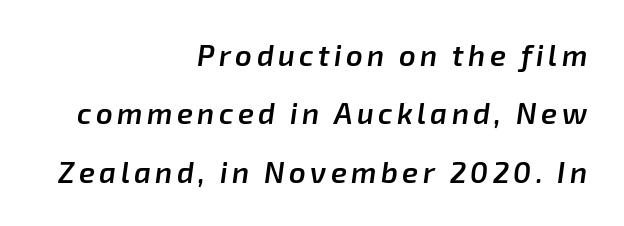
An italicized treatment has been applied to the whole sample. Descenders are the only things crossing below the line. The paragraph shown leans on its right margin. Leading is clearly above the norm, producing a sparse column. Slightly chunky letters — semibold, I'd say, not full bold. The rendering uses natural spacing where letterforms have individual widths.
